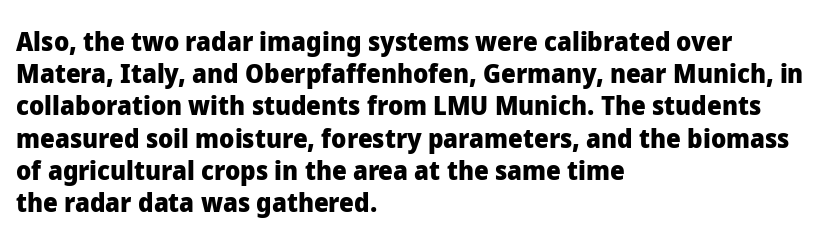
Descenders hang freely into open space. Rendered with straight, roman letterforms. The strokes are fattened all the way to bold. This rendering uses left alignment, leaving the right contour irregular.
